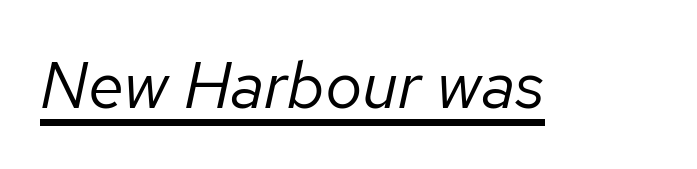
Q: Is the text bold? A: No.
Q: Is the text italic (slanted)? A: Yes, it leans right by about 12 degrees.
Q: Is the text underlined? A: Yes.
Q: Is the spacing between letters normal or unusually wide? A: Normal.
Q: Width (condensed, normal, or wide)? A: Normal.
Q: Stroke contrast? A: Low.
Q: x-height? A: Medium.
Q: Monospaced? A: No.
